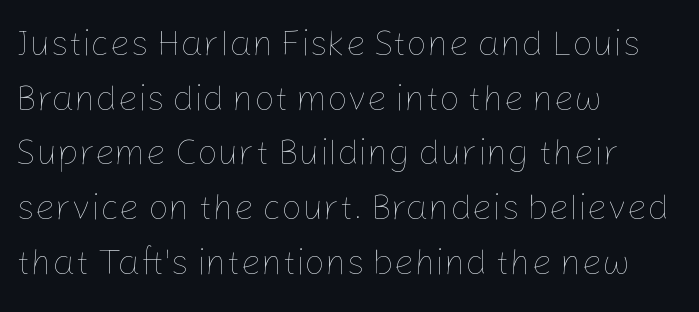
Q: Is the text bold? A: No.
Q: Is the text italic (slanted)? A: No, it is upright.
Q: Is the text underlined? A: No.
Q: How is the paragraph aligned? A: Left-aligned.
Q: Is the spacing between letters normal or unusually wide? A: Normal.
Q: Is the spacing between lines tight, normal or loose? A: Normal.
Q: Width (condensed, normal, or wide)? A: Normal.
Q: Stroke contrast? A: Low.
Q: x-height? A: Medium.
Q: Monospaced? A: No.
